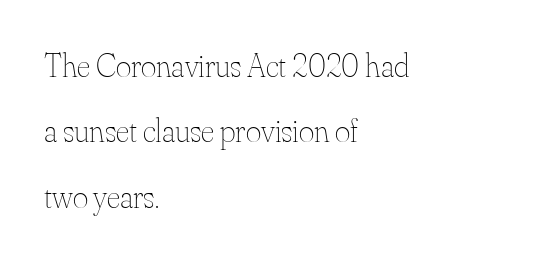
{"italic": "no", "bold": "no", "weight": "thin", "width": "normal", "stroke_contrast": "medium", "x_height": "small", "monospaced": "no", "underline": "no", "align": "left", "line_spacing": "loose", "line_spacing_ratio": 1.98, "letter_spacing": "normal", "letter_spacing_em": 0.0, "glyph_px": 33}
